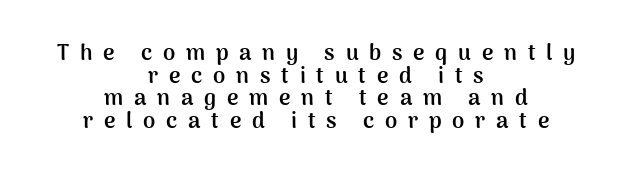
Q: Is the text bold? A: Yes.
Q: Is the text italic (slanted)? A: No, it is upright.
Q: Is the text underlined? A: No.
Q: How is the paragraph aligned? A: Centered.
Q: Is the spacing between letters normal or unusually wide? A: Unusually wide.
Q: Is the spacing between lines tight, normal or loose? A: Tight.
